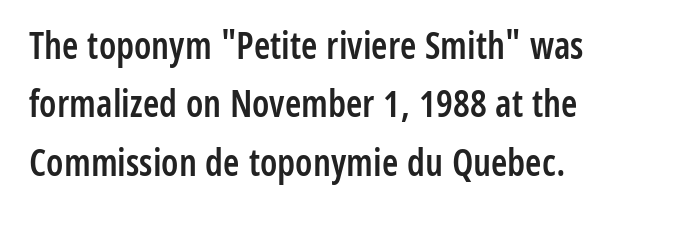
A typesetter would call this leading conventional body-copy spacing. Is there any slant? The stems are plumb. Between one letter and the next there's only the usual sliver of space. This sample is left-justified, so line endings fall wherever the words run out. The face used here is proportionally spaced, like ordinary book or web type. Glance below the letters and you will spot only blank space.
